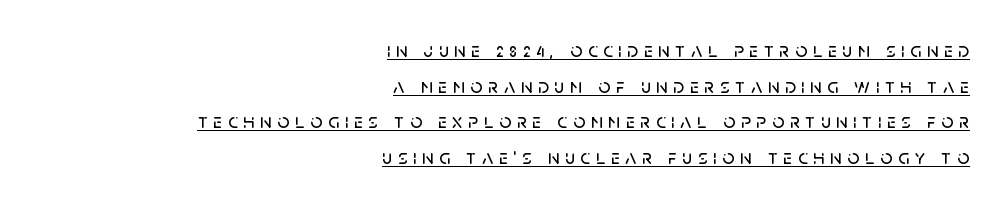
Q: Is the text italic (slanted)? A: No, it is upright.
Q: Is the text underlined? A: Yes.
Q: How is the paragraph aligned? A: Right-aligned.
Q: Is the spacing between letters normal or unusually wide? A: Unusually wide.
Q: Is the spacing between lines tight, normal or loose? A: Normal.
